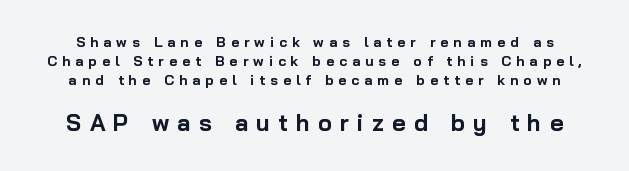
Each new line begins a customary step beneath the previous one. The words here are not underlined. Compare the two chunks: the lower has the greater cap height. In terms of posture, this sample is upright. Students, this is bold: see how much ink each stroke carries. The type is letterspaced generously, with wide tracking.
